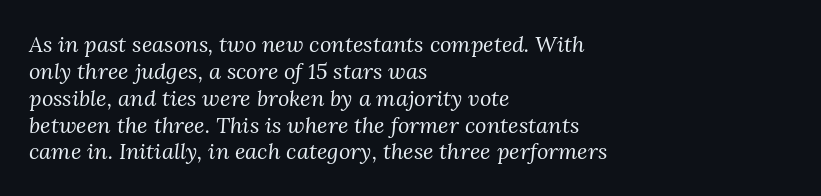
Q: Is the text bold? A: No.
Q: Is the text italic (slanted)? A: Yes, it leans right by about 3 degrees.
Q: Is the text underlined? A: No.
Q: How is the paragraph aligned? A: Left-aligned.
Q: Is the spacing between letters normal or unusually wide? A: Normal.
